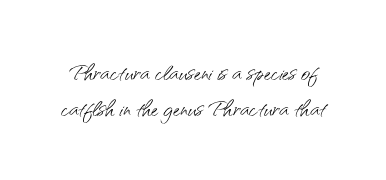
The image shows 31 px light sans-serif type; set line spacing 1.17x, normal letter spacing, not underlined; medium stroke contrast and a small x-height.
